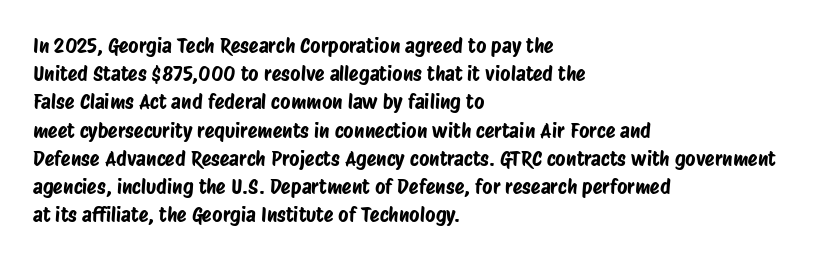
The image shows 20 px text type; set left-aligned, normal line spacing (1.41x), normal letter spacing, not underlined.
